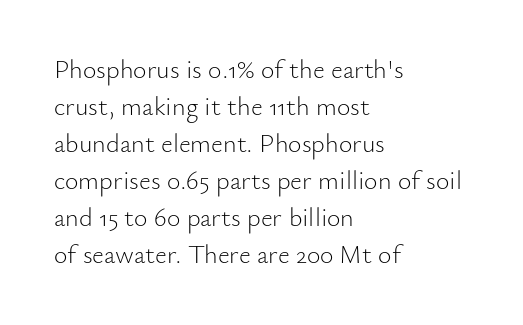
Q: Is the text bold? A: No.
Q: Is the text italic (slanted)? A: No, it is upright.
Q: Is the text underlined? A: No.
Q: How is the paragraph aligned? A: Left-aligned.
Q: Is the spacing between letters normal or unusually wide? A: Normal.
Q: Is the spacing between lines tight, normal or loose? A: Normal.
